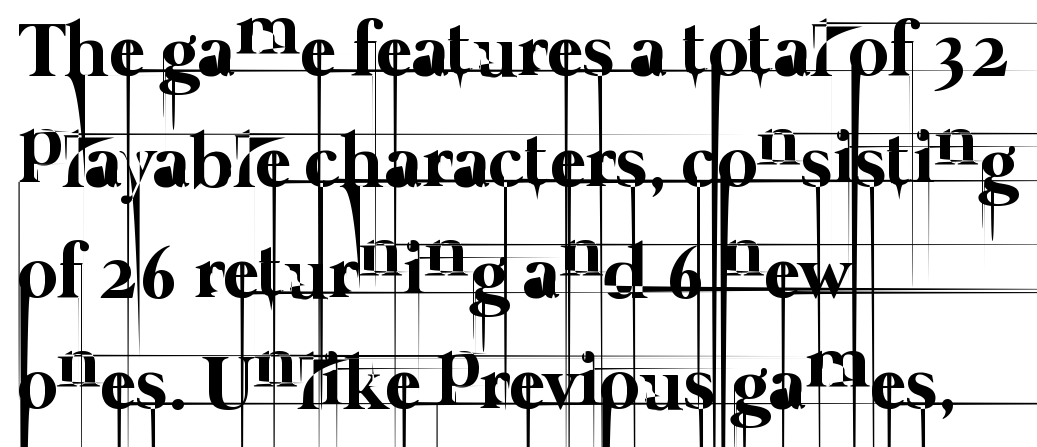
{"bold": "no", "weight": "thin", "width": "normal", "stroke_contrast": "low", "x_height": "medium", "monospaced": "no", "underline": "no", "align": "left", "line_spacing": "normal", "line_spacing_ratio": 1.44, "letter_spacing": "normal", "letter_spacing_em": 0.0, "glyph_px": 77}
